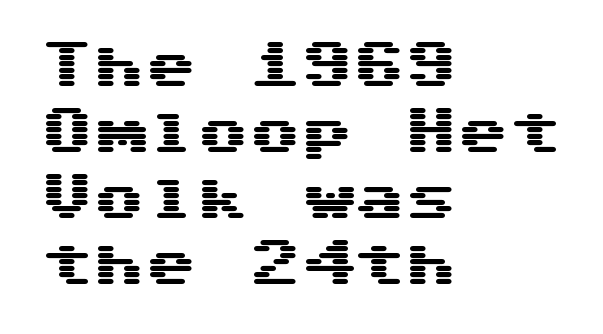
Q: Is the text italic (slanted)? A: No, it is upright.
Q: Is the typeface a serif or a sans-serif typeface? A: Sans-serif.
Q: Is the text underlined? A: No.
Q: How is the paragraph aligned? A: Left-aligned.
Q: Is the spacing between letters normal or unusually wide? A: Normal.
Q: Is the spacing between lines tight, normal or loose? A: Normal.
Q: Width (condensed, normal, or wide)? A: Wide.
Q: Stroke contrast? A: Medium.
Q: x-height? A: Medium.
Q: Monospaced? A: Yes.
